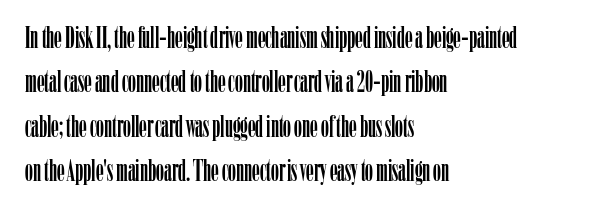
Type without underlining. Compared with a centered layout, this one pins lines to the left instead. Looks like regular typesetting: each glyph gets only the width it needs. This sample uses plain, unmodified letter spacing. Quick note: not italic, upright. One glance says typical: line gaps are just what's usual.
